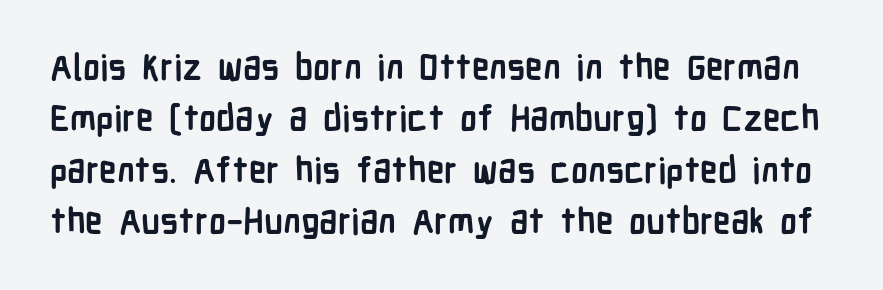
The image shows 35 px semibold, condensed sans-serif type, upright; set normal line spacing (1.47x), normal letter spacing, not underlined; low stroke contrast and a medium x-height.
